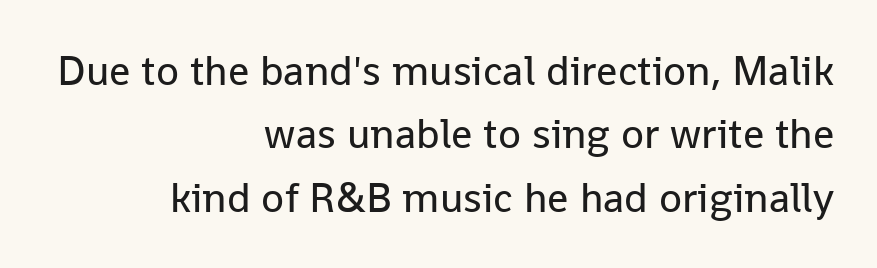
{"serif": "no", "italic": "no", "bold": "no", "weight": "regular", "width": "normal", "stroke_contrast": "low", "x_height": "medium", "monospaced": "no", "underline": "no", "align": "right", "line_spacing": "normal", "line_spacing_ratio": 1.51, "letter_spacing": "normal", "letter_spacing_em": 0.0, "glyph_px": 42}
